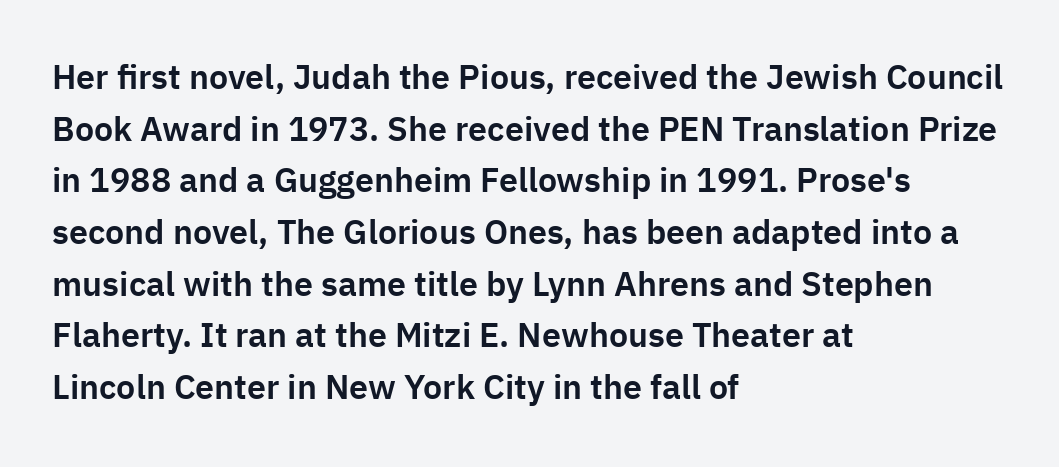
Note the varied advance widths — an 'i' is clearly narrower than an 'm'. The words here are not underlined. Students, note that the glyphs here touch the page at normal intervals. Classification — sans serif. The ragged edge is on the right, which tells us the setting is flush left.
